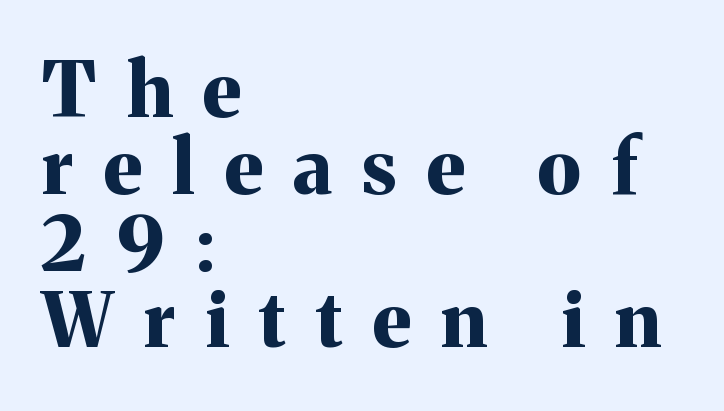
The image shows 76 px bold serif type, upright; set left-aligned, tight line spacing (1.01x), unusually wide letter spacing (+0.4 em), not underlined; medium stroke contrast and a medium x-height.
